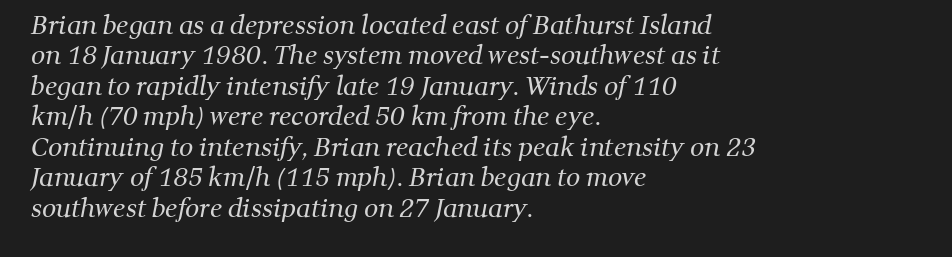
{"bold": "no", "underline": "no", "align": "left", "line_spacing_ratio": 1.22, "letter_spacing": "normal", "letter_spacing_em": 0.0, "glyph_px": 25}
